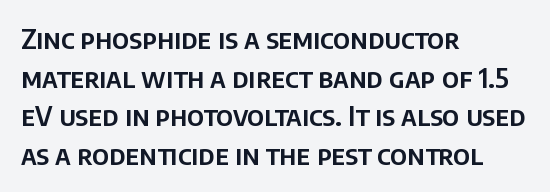
The image shows 27 px text type, upright; set left-aligned, normal line spacing (1.43x), normal letter spacing, not underlined.
